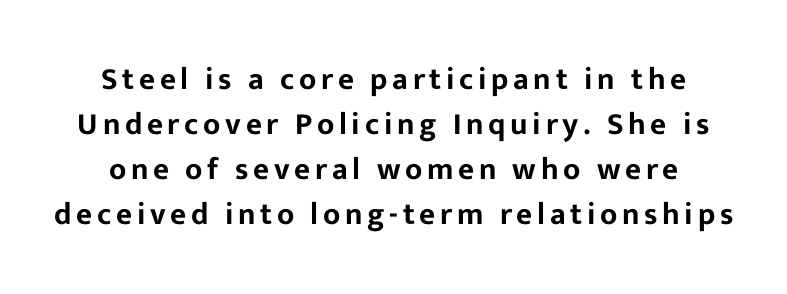
The image shows 31 px sans-serif type, upright; set normal line spacing (1.45x), not underlined; low stroke contrast and a medium x-height.
